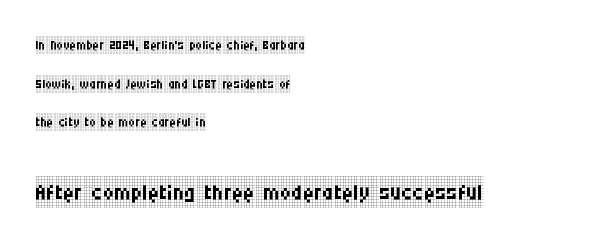
The image shows 31 px regular-weight, condensed serif type, upright; set left-aligned, loose line spacing (2.14x), normal letter spacing, not underlined; the second (bottom) block is 1.72x larger; low stroke contrast and a large x-height.
